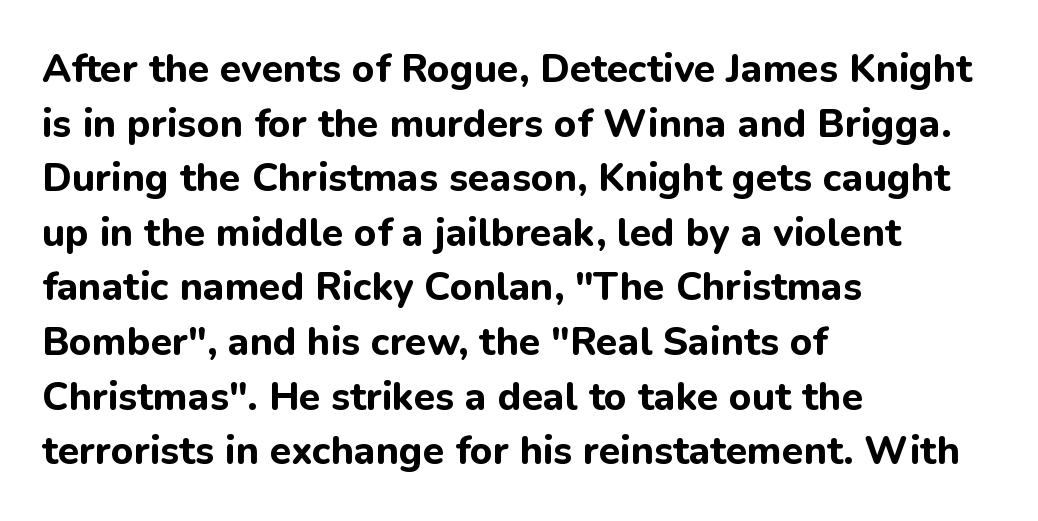
{"serif": "no", "italic": "no", "bold": "yes", "weight": "bold", "width": "normal", "stroke_contrast": "low", "x_height": "medium", "monospaced": "no", "underline": "no", "align": "left", "line_spacing": "normal", "line_spacing_ratio": 1.4, "letter_spacing": "normal", "letter_spacing_em": 0.0, "glyph_px": 39}
